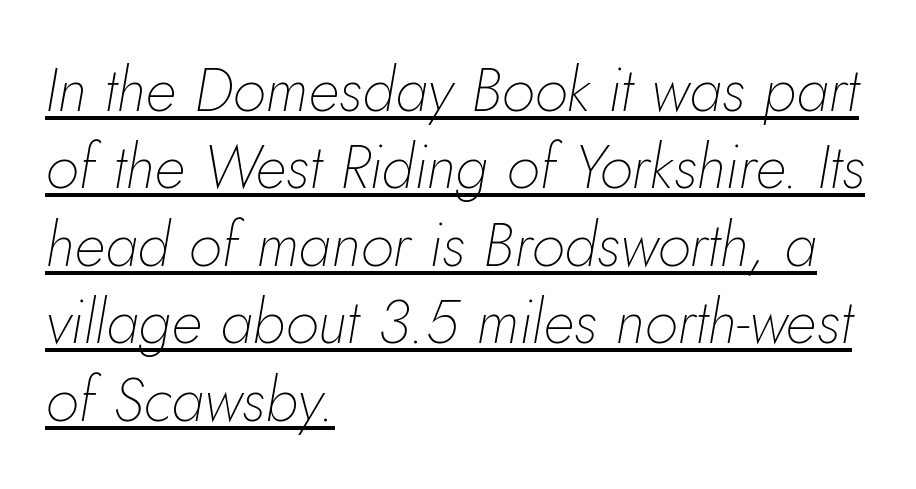
Q: Is the text bold? A: No.
Q: Is the text italic (slanted)? A: Yes, it leans right by about 5 degrees.
Q: Is the text underlined? A: Yes.
Q: How is the paragraph aligned? A: Left-aligned.
Q: Is the spacing between letters normal or unusually wide? A: Normal.
Q: Is the spacing between lines tight, normal or loose? A: Normal.
Q: Width (condensed, normal, or wide)? A: Normal.
Q: Stroke contrast? A: Low.
Q: x-height? A: Small.
Q: Monospaced? A: No.
